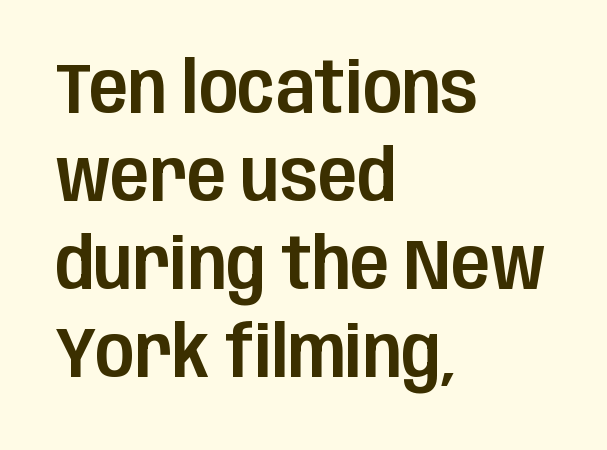
{"serif": "no", "italic": "no", "width": "condensed", "stroke_contrast": "low", "x_height": "large", "monospaced": "no", "underline": "no", "align": "left", "line_spacing_ratio": 1.22, "letter_spacing": "normal", "letter_spacing_em": 0.0, "glyph_px": 72}
